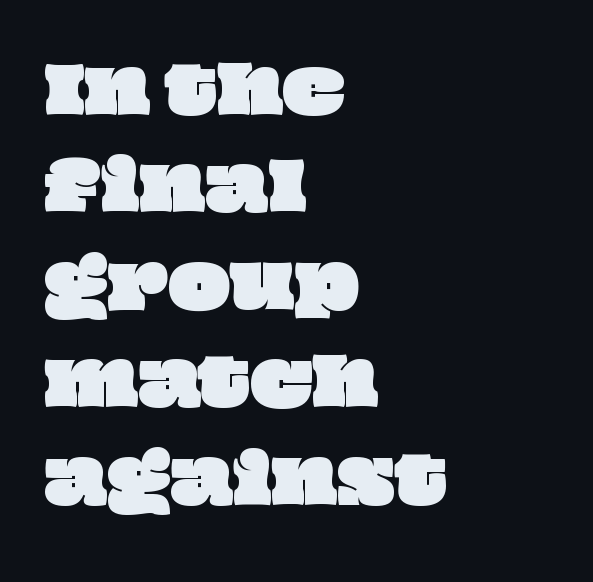
Standard letterfit; no display-style spreading of the glyphs. Clear beneath every line of the passage. This sample keeps an unexceptional amount of space between lines. This sample is left-justified, so line endings fall wherever the words run out.
